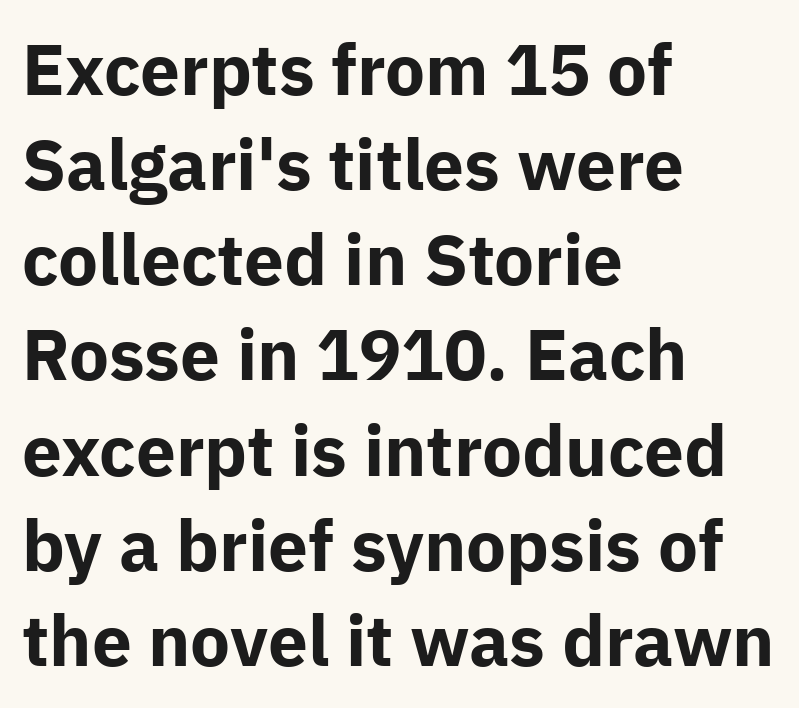
Q: Is the text bold? A: Yes.
Q: Is the text italic (slanted)? A: No, it is upright.
Q: Is the typeface a serif or a sans-serif typeface? A: Sans-serif.
Q: Is the text underlined? A: No.
Q: How is the paragraph aligned? A: Left-aligned.
Q: Is the spacing between letters normal or unusually wide? A: Normal.
Q: Is the spacing between lines tight, normal or loose? A: Normal.
Q: Width (condensed, normal, or wide)? A: Normal.
Q: Stroke contrast? A: Low.
Q: x-height? A: Medium.
Q: Monospaced? A: No.
